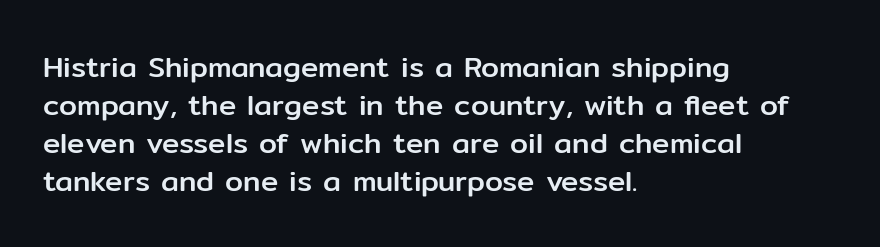
The image shows 29 px sans-serif type, upright; set left-aligned, normal line spacing (1.31x), normal letter spacing, not underlined; low stroke contrast and a medium x-height.
